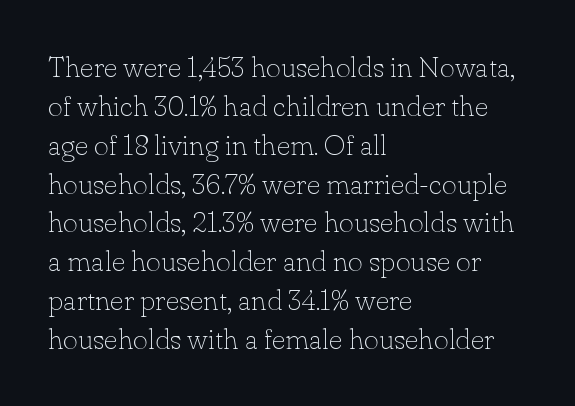
{"serif": "yes", "italic": "no", "bold": "no", "weight": "thin", "width": "normal", "stroke_contrast": "low", "x_height": "small", "monospaced": "no", "underline": "no", "align": "left", "line_spacing": "normal", "line_spacing_ratio": 1.34, "letter_spacing": "normal", "letter_spacing_em": 0.0, "glyph_px": 29}
